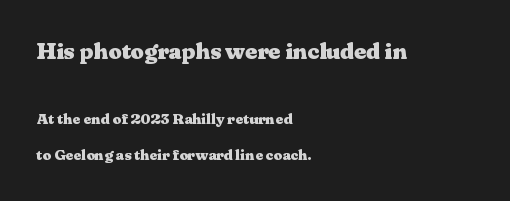
Which of the two is more prominent by size? The first, at the top. Does extra space separate the letters? No, they use regular spacing. Letters rest on an invisible, unmarked baseline. How would I describe the line gaps? Wide and relaxed. Heft: maximum for text — a bold. If you drew a line through each stem, it would be perfectly vertical.
